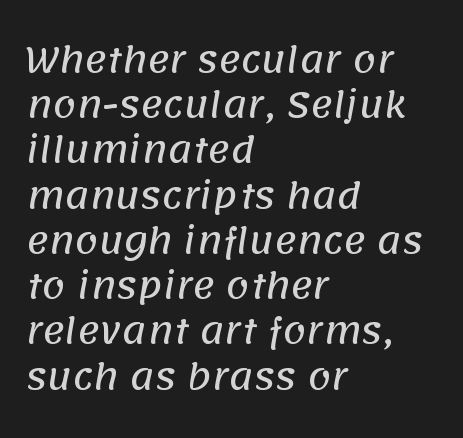
The image shows 34 px sans-serif type; set left-aligned, normal line spacing (1.33x), normal letter spacing, not underlined; low stroke contrast and a large x-height.
